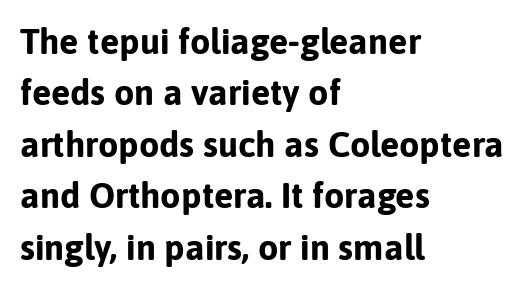
Words appear dense and cohesive because spacing is normal. This sample has the flowing, uneven cadence of proportional lettering. Underline: absent. The text was rendered using a sans face with plain stroke endings. Honestly, the row spacing looks completely unremarkable. Is there any slant? The stems are plumb.
